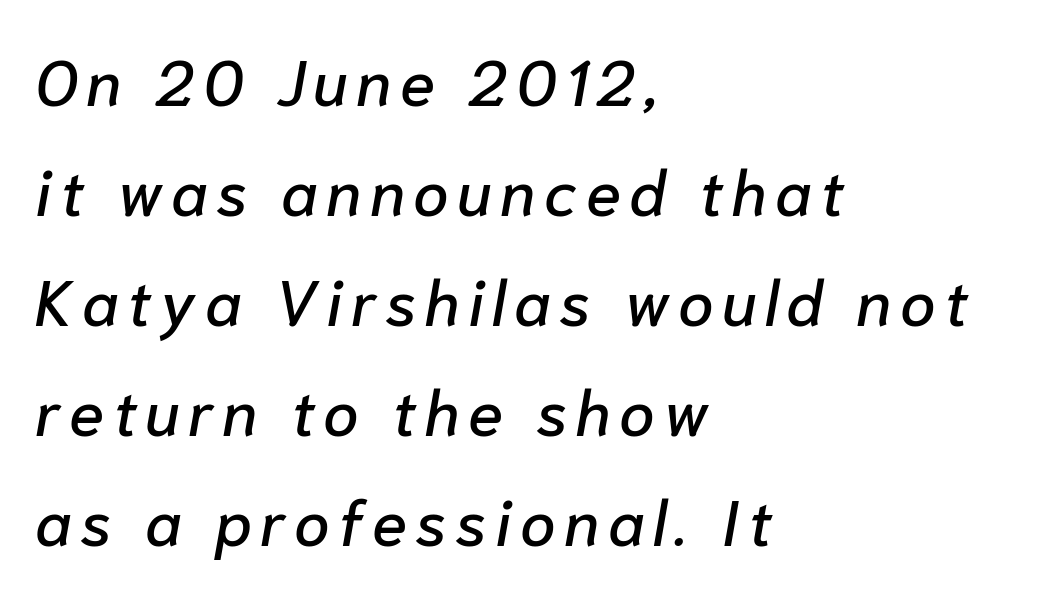
The passage shown is typed in a proportional face where columns would drift. Line starts are locked; line ends wander. This rendering features lettering with no underline. It's the slanting kind of type.
